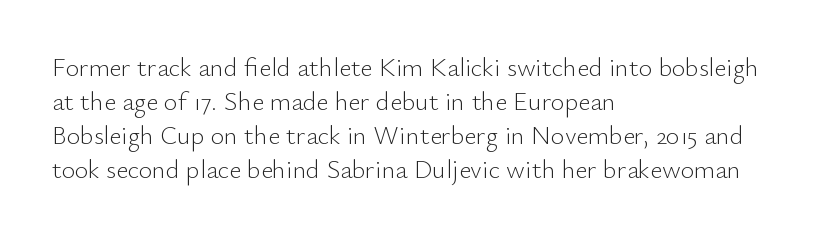
Descenders are the only things crossing below the line. All the whitespace from short lines collects on the right. Characters remain perfectly vertical along every line. The letters sit at their default tracking, neither squeezed nor spread.
